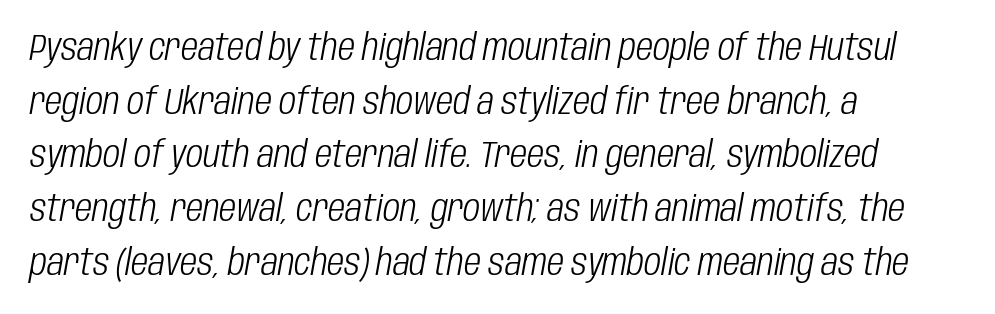
{"italic": "yes", "lean": "right", "slant_degrees": 10, "bold": "no", "weight": "light", "width": "condensed", "stroke_contrast": "low", "x_height": "large", "monospaced": "no", "underline": "no", "align": "left", "line_spacing": "normal", "line_spacing_ratio": 1.45, "letter_spacing": "normal", "letter_spacing_em": 0.0, "glyph_px": 37}
